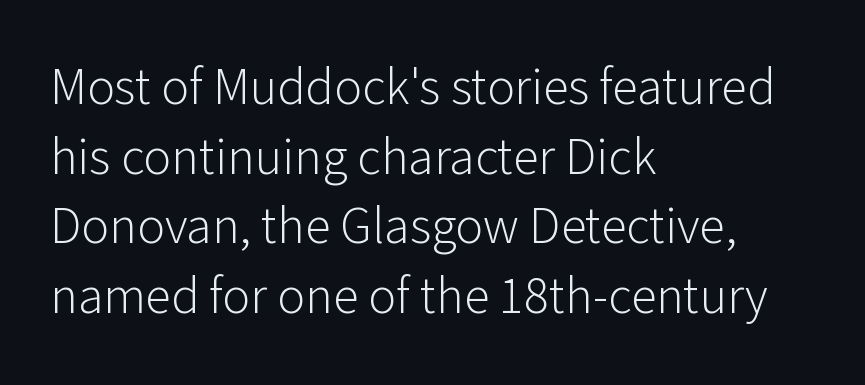
{"serif": "no", "italic": "no", "bold": "no", "weight": "light", "width": "normal", "stroke_contrast": "low", "x_height": "medium", "monospaced": "no", "underline": "no", "align": "left", "line_spacing": "normal", "line_spacing_ratio": 1.34, "letter_spacing": "normal", "letter_spacing_em": 0.0, "glyph_px": 52}
